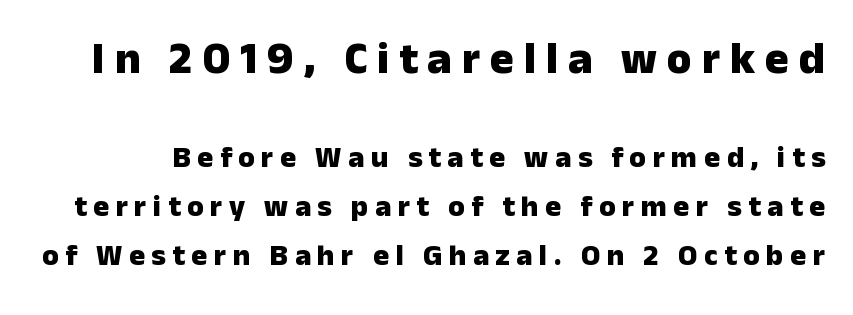
The composition opens big and finishes small. The space beneath each line is pristine and unruled. The type family on display is of the sans-serif kind. A typesetter would call this leading conventional body-copy spacing. Is this a fixed-width face? No — the glyphs have proportional, varying widths.
